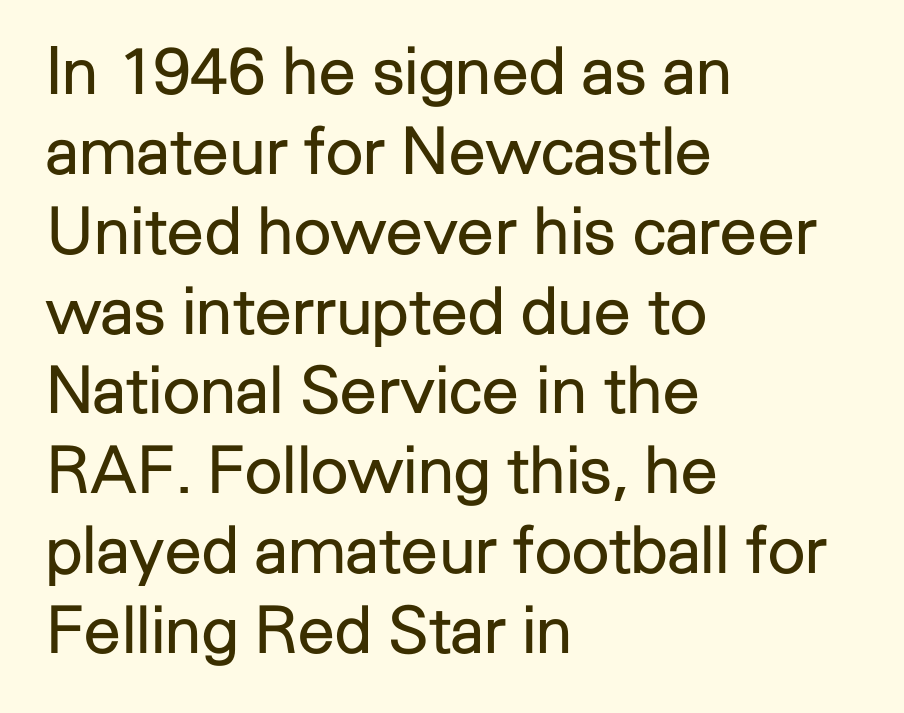
Plain, unruled lines of type. Weight: in the light-to-regular range. Spacing verdict: proportional, widths tailored to each character. No extra tracking has been applied to these lines.
